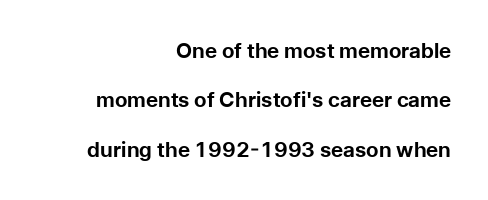
The image shows 21 px bold type, upright; set right-aligned, loose line spacing (2.35x), normal letter spacing, not underlined.
